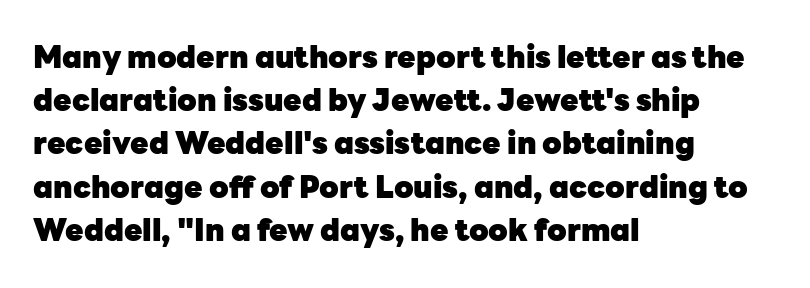
{"serif": "no", "italic": "no", "bold": "yes", "weight": "heavy", "width": "normal", "stroke_contrast": "low", "x_height": "medium", "monospaced": "no", "underline": "no", "align": "left", "line_spacing": "normal", "line_spacing_ratio": 1.44, "letter_spacing": "normal", "letter_spacing_em": 0.0, "glyph_px": 30}
